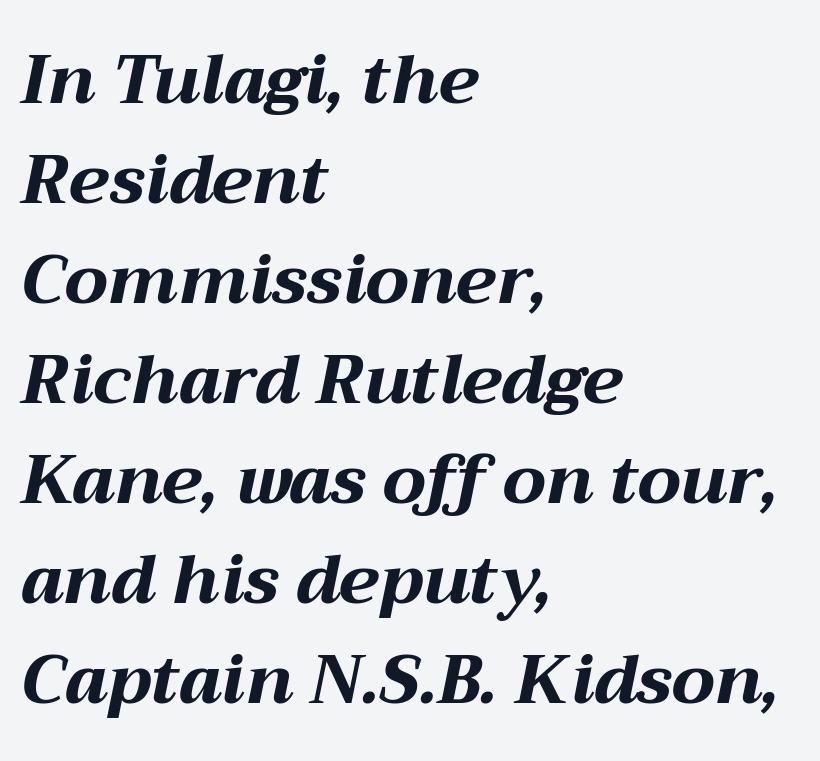
The image shows 68 px bold, wide type, italic (leaning right); set left-aligned, normal line spacing (1.47x), normal letter spacing, not underlined; medium stroke contrast and a medium x-height.
